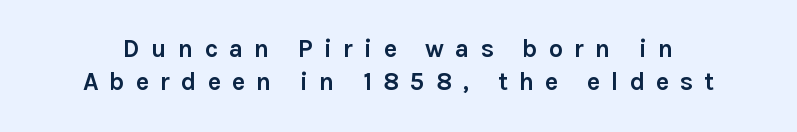
The image shows 25 px bold type, upright; set normal line spacing (1.34x), unusually wide letter spacing (+0.44 em), not underlined.
